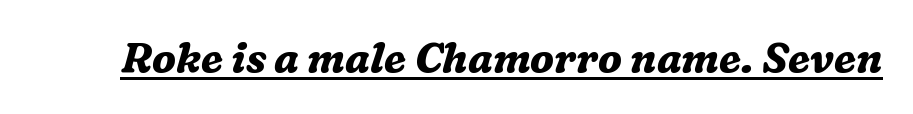
The image shows 41 px bold serif type, italic (leaning right); set normal letter spacing, underlined; medium stroke contrast and a medium x-height.
